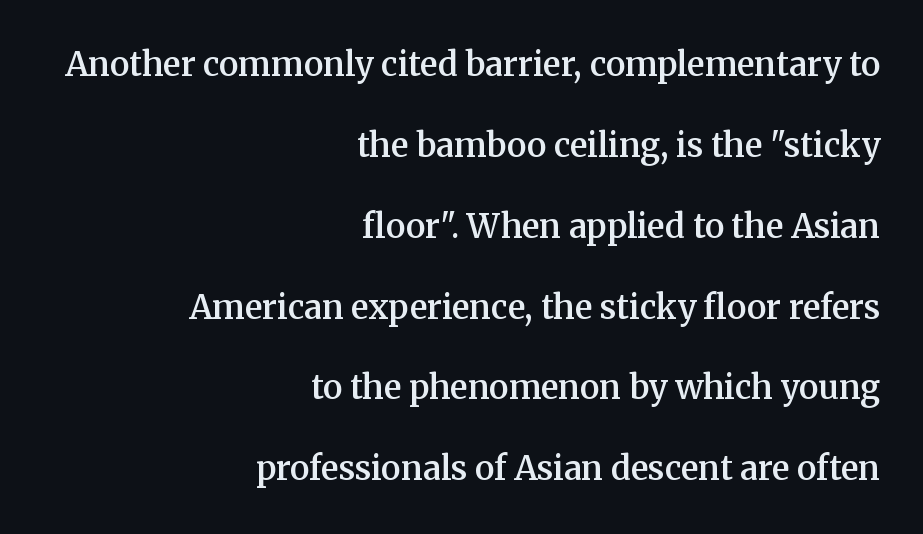
{"serif": "yes", "italic": "no", "bold": "semi", "weight": "semibold", "width": "normal", "stroke_contrast": "medium", "x_height": "medium", "monospaced": "no", "underline": "no", "align": "right", "line_spacing": "loose", "line_spacing_ratio": 2.45, "letter_spacing": "normal", "letter_spacing_em": 0.0, "glyph_px": 33}
